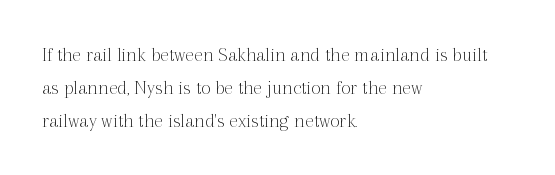
The face looks like a standard text weight, possibly lighter. Short and long lines alike share a common starting point at left. Vertically, the passage feels balanced, rows spaced as you'd expect. A bare baseline throughout the passage. Here the glyphs are tracked normally, forming tight word shapes.
